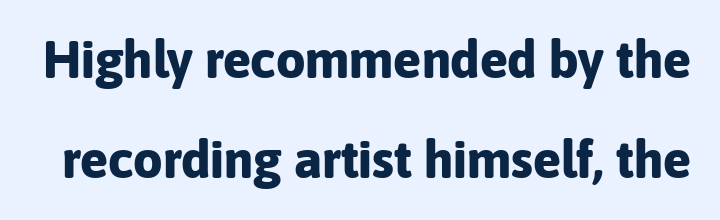
Q: Is the text bold? A: Yes.
Q: Is the text italic (slanted)? A: No, it is upright.
Q: Is the typeface a serif or a sans-serif typeface? A: Sans-serif.
Q: Is the text underlined? A: No.
Q: Is the spacing between letters normal or unusually wide? A: Normal.
Q: Is the spacing between lines tight, normal or loose? A: Loose.
Q: Width (condensed, normal, or wide)? A: Normal.
Q: Stroke contrast? A: Low.
Q: x-height? A: Medium.
Q: Monospaced? A: No.
